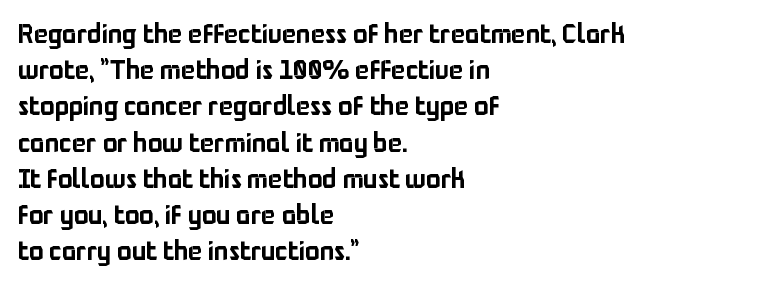
A normal amount of white space separates one row of letters from the next. Rendered with straight, roman letterforms. Rule under the text: the space is simply empty. Glyph-to-glyph distance matches everyday printed text. Horizontal alignment here is leftward, the default for most running prose.
